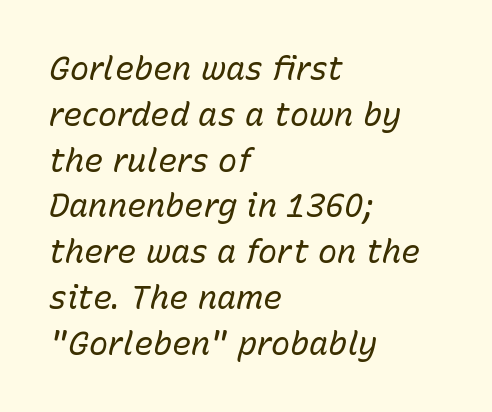
Q: Is the text bold? A: No.
Q: Is the text italic (slanted)? A: Yes, it leans right by about 15 degrees.
Q: Is the text underlined? A: No.
Q: How is the paragraph aligned? A: Left-aligned.
Q: Is the spacing between letters normal or unusually wide? A: Normal.
Q: Is the spacing between lines tight, normal or loose? A: Normal.
Q: Width (condensed, normal, or wide)? A: Normal.
Q: Stroke contrast? A: Low.
Q: x-height? A: Medium.
Q: Monospaced? A: No.
